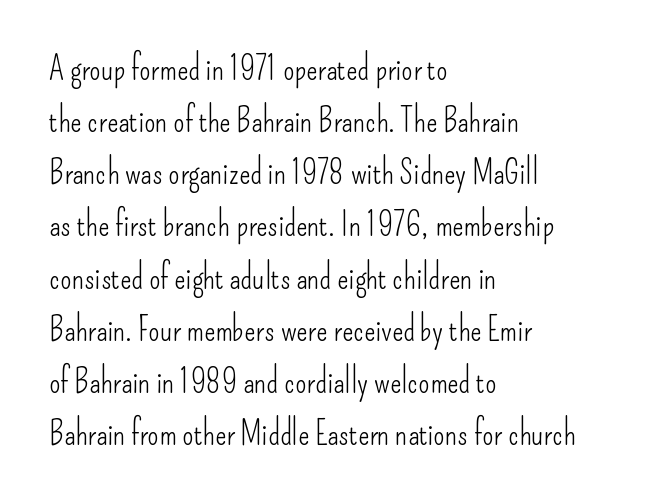
{"serif": "no", "italic": "no", "bold": "no", "weight": "light", "width": "condensed", "stroke_contrast": "low", "x_height": "small", "monospaced": "no", "underline": "no", "align": "left", "line_spacing": "normal", "line_spacing_ratio": 1.58, "letter_spacing": "normal", "letter_spacing_em": 0.0, "glyph_px": 33}
